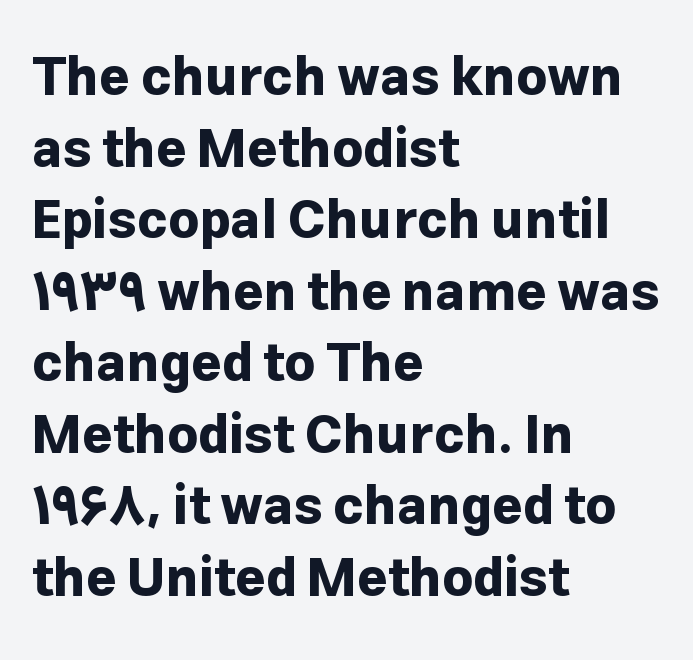
Q: Is the text bold? A: Yes.
Q: Is the text italic (slanted)? A: No, it is upright.
Q: Is the typeface a serif or a sans-serif typeface? A: Sans-serif.
Q: Is the text underlined? A: No.
Q: How is the paragraph aligned? A: Left-aligned.
Q: Is the spacing between letters normal or unusually wide? A: Normal.
Q: Is the spacing between lines tight, normal or loose? A: Normal.
Q: Width (condensed, normal, or wide)? A: Normal.
Q: Stroke contrast? A: Low.
Q: x-height? A: Medium.
Q: Monospaced? A: No.
